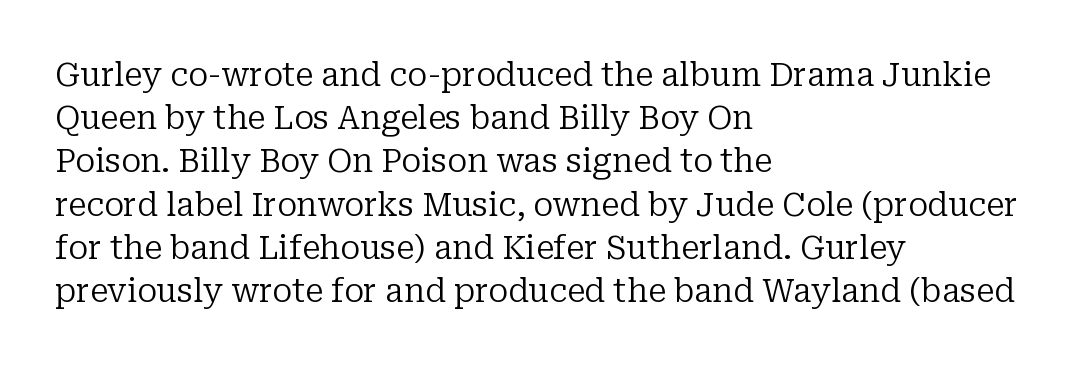
This sample keeps an unexceptional amount of space between lines. No letter is thick-stroked: the sample isn't bold. Do the characters align in a grid? No, the font is proportional. How are the letters spaced? Ordinarily, with no added tracking. Notice how the passage keeps a crisp vertical edge on the left only.
